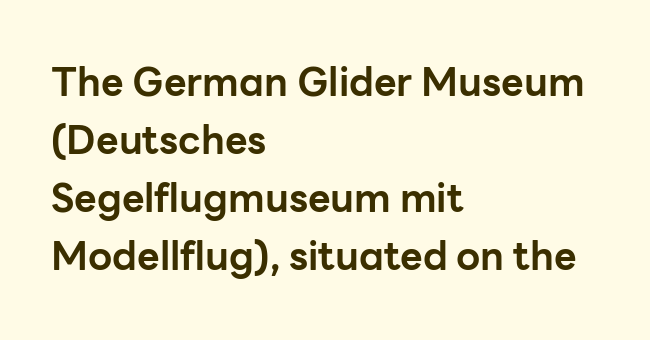
Proportional: the letters do not fall into vertical columns. As a designer I'd log this as weight 700, bold. If you drew a ruler down the left edge, every line would touch it. Observe the absence of serifs on each vertical stroke in this sample. Descenders are the only things crossing below the line.
